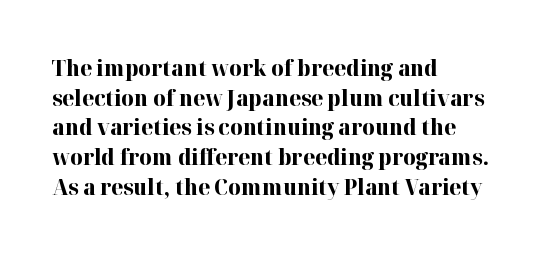
Caption: standard tracking, unaltered. Bold? Absolutely — the strokes are thick and heavy. Where is the straight margin? On the left. The line-height multiplier appears to be the usual default. Underlining? Definitely not there. Upright lettering throughout.
